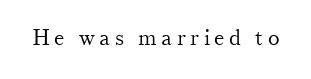
Q: Is the text bold? A: No.
Q: Is the text italic (slanted)? A: No, it is upright.
Q: Is the text underlined? A: No.
Q: Is the spacing between letters normal or unusually wide? A: Unusually wide.
